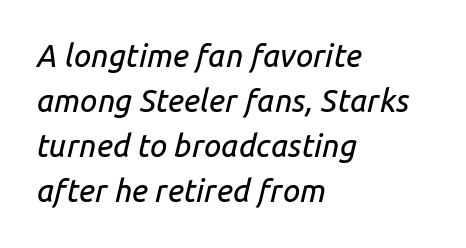
{"italic": "yes", "lean": "right", "slant_degrees": 14, "width": "normal", "stroke_contrast": "low", "x_height": "medium", "monospaced": "no", "underline": "no", "align": "left", "line_spacing": "normal", "line_spacing_ratio": 1.45, "letter_spacing": "normal", "letter_spacing_em": 0.0, "glyph_px": 31}
